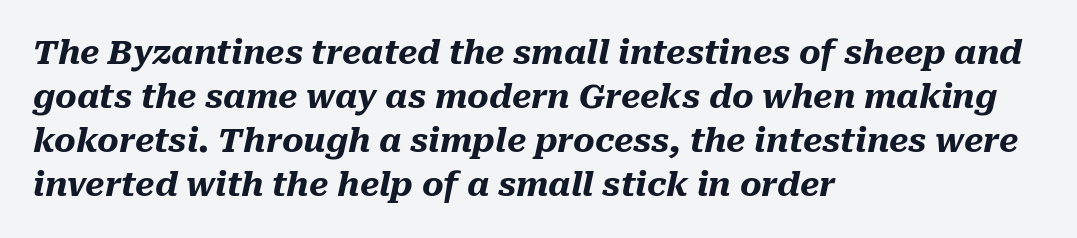
{"italic": "yes", "lean": "right", "slant_degrees": 10, "bold": "yes", "weight": "heavy", "width": "normal", "stroke_contrast": "medium", "x_height": "medium", "monospaced": "no", "underline": "no", "align": "left", "line_spacing": "normal", "line_spacing_ratio": 1.33, "letter_spacing": "normal", "letter_spacing_em": 0.0, "glyph_px": 33}
